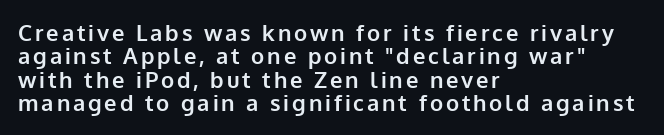
Does the weight exceed regular? Yes, all the way to bold. Tall strokes in this sample are plumb rather than angled. Descenders hang freely into open space. Horizontal alignment here is leftward, the default for most running prose. Quick note: interline space is minimal.
